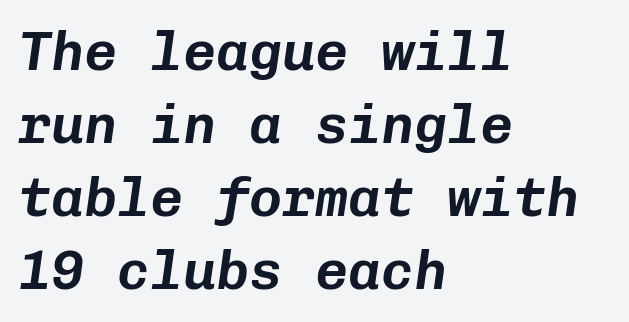
The image shows 55 px text type, italic (leaning right), monospaced; set left-aligned, normal line spacing (1.33x), normal letter spacing, not underlined; low stroke contrast and a medium x-height.
